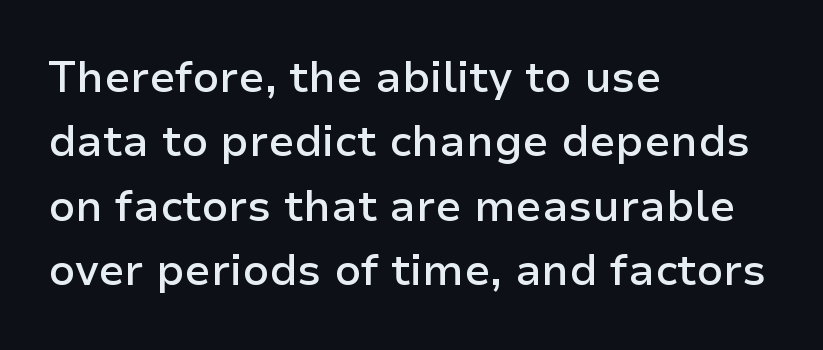
Q: Is the text bold? A: Semi-bold.
Q: Is the text italic (slanted)? A: No, it is upright.
Q: Is the typeface a serif or a sans-serif typeface? A: Sans-serif.
Q: Is the text underlined? A: No.
Q: How is the paragraph aligned? A: Left-aligned.
Q: Is the spacing between letters normal or unusually wide? A: Normal.
Q: Is the spacing between lines tight, normal or loose? A: Normal.
Q: Width (condensed, normal, or wide)? A: Normal.
Q: Stroke contrast? A: Low.
Q: x-height? A: Medium.
Q: Monospaced? A: No.
